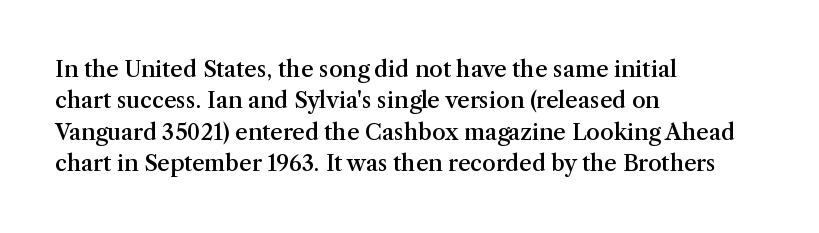
Successive baselines arrive at the customary interval. Horizontally, the lines are justified to the leading edge only. Short note: letters normally spaced. Emphasis by weight is partial: semibold. The gap between lines stays unmarked. Ordinary non-slanted type is in use.
